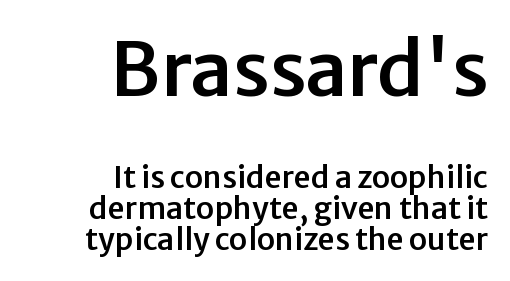
{"serif": "no", "italic": "no", "width": "normal", "stroke_contrast": "low", "x_height": "medium", "monospaced": "no", "underline": "no", "align": "right", "line_spacing": "tight", "line_spacing_ratio": 1.02, "letter_spacing": "normal", "letter_spacing_em": 0.0, "larger_block": "first", "size_ratio": 2.5, "glyph_px": 75}
